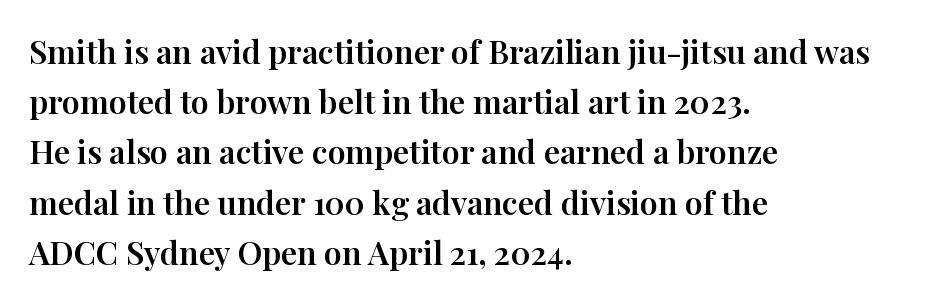
The image shows 32 px serif type, upright; set left-aligned, normal line spacing (1.57x), normal letter spacing, not underlined; high stroke contrast and a medium x-height.
